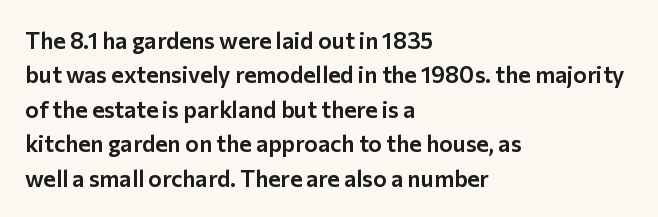
The specimen omits any rule beneath the text block's lines. The line-height multiplier appears to be the usual default. Posture: upright roman. The letters sit at their default tracking, neither squeezed nor spread.
